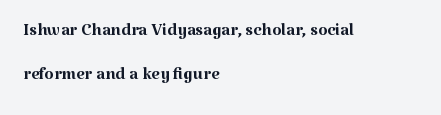
The image shows 24 px text type, upright; set left-aligned, line spacing 1.82x, normal letter spacing, not underlined.
